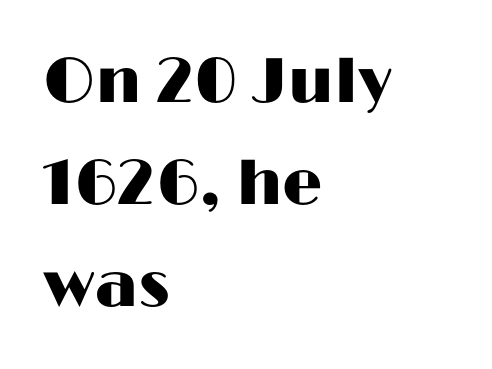
Q: Is the text italic (slanted)? A: No, it is upright.
Q: Is the typeface a serif or a sans-serif typeface? A: Sans-serif.
Q: Is the text underlined? A: No.
Q: How is the paragraph aligned? A: Left-aligned.
Q: Is the spacing between letters normal or unusually wide? A: Normal.
Q: Is the spacing between lines tight, normal or loose? A: Normal.
Q: Width (condensed, normal, or wide)? A: Wide.
Q: Stroke contrast? A: High.
Q: x-height? A: Medium.
Q: Monospaced? A: No.
